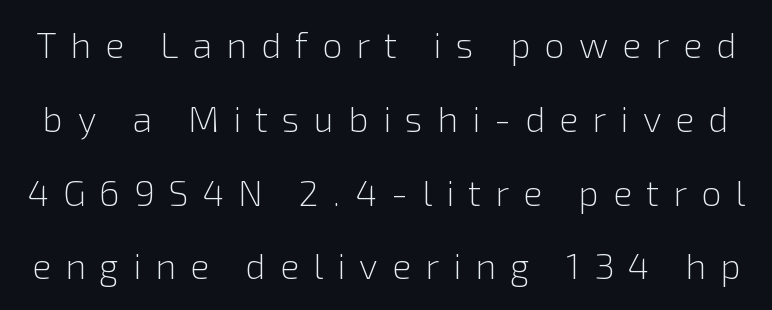
{"serif": "no", "italic": "no", "bold": "no", "weight": "light", "width": "normal", "x_height": "medium", "monospaced": "no", "underline": "no", "line_spacing": "loose", "line_spacing_ratio": 2.05, "letter_spacing": "wide", "letter_spacing_em": 0.39, "glyph_px": 36}
